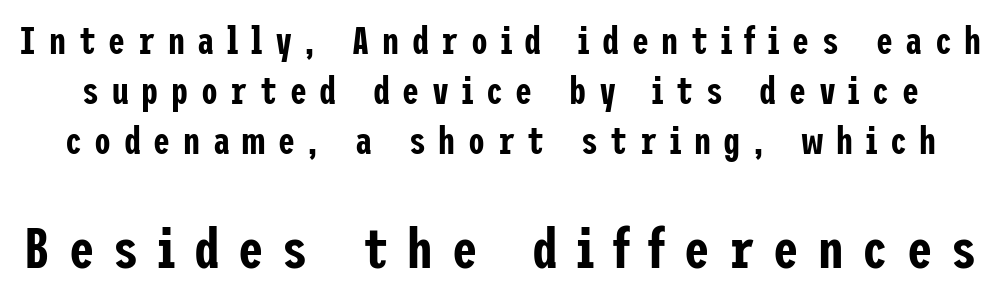
{"serif": "no", "italic": "no", "width": "condensed", "stroke_contrast": "low", "x_height": "medium", "underline": "no", "line_spacing": "normal", "line_spacing_ratio": 1.32, "letter_spacing": "wide", "letter_spacing_em": 0.33, "larger_block": "second", "size_ratio": 1.5, "glyph_px": 57}
